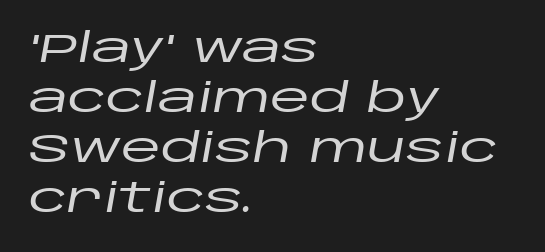
Q: Is the text italic (slanted)? A: Yes, it leans right by about 10 degrees.
Q: Is the text underlined? A: No.
Q: How is the paragraph aligned? A: Left-aligned.
Q: Is the spacing between letters normal or unusually wide? A: Normal.
Q: Width (condensed, normal, or wide)? A: Wide.
Q: Stroke contrast? A: Low.
Q: x-height? A: Large.
Q: Monospaced? A: No.
